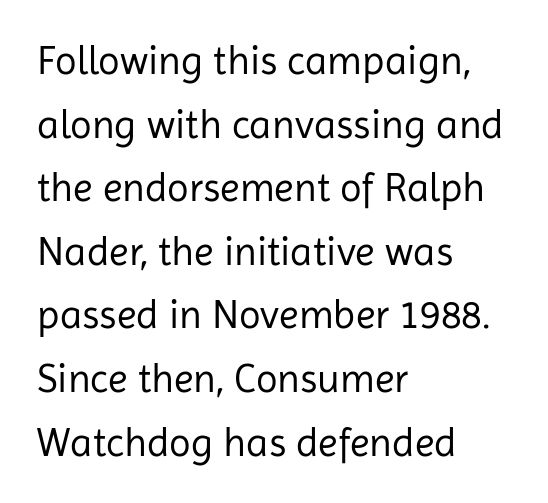
The image shows 40 px regular-weight sans-serif type, upright; set left-aligned, normal line spacing (1.59x), normal letter spacing, not underlined; low stroke contrast and a medium x-height.
